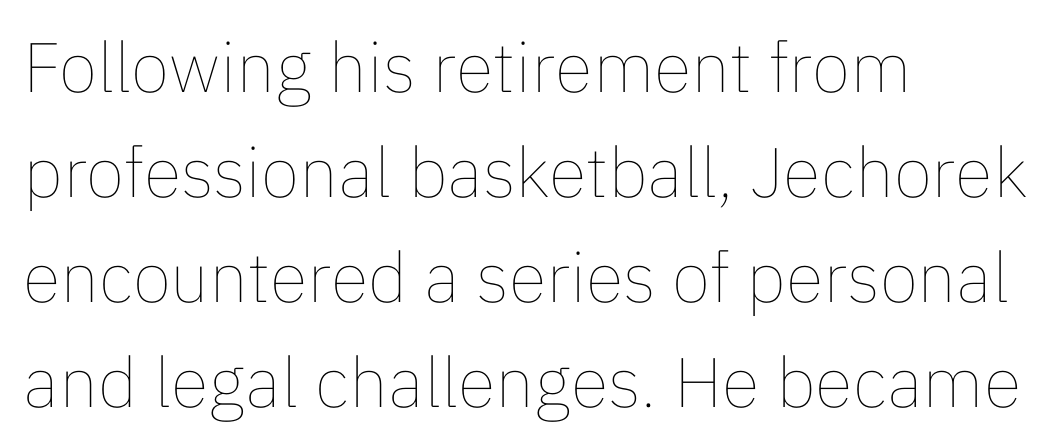
Q: Is the text bold? A: No.
Q: Is the text italic (slanted)? A: No, it is upright.
Q: Is the text underlined? A: No.
Q: How is the paragraph aligned? A: Left-aligned.
Q: Is the spacing between letters normal or unusually wide? A: Normal.
Q: Is the spacing between lines tight, normal or loose? A: Normal.
Q: Width (condensed, normal, or wide)? A: Normal.
Q: Stroke contrast? A: Low.
Q: x-height? A: Medium.
Q: Monospaced? A: No.
